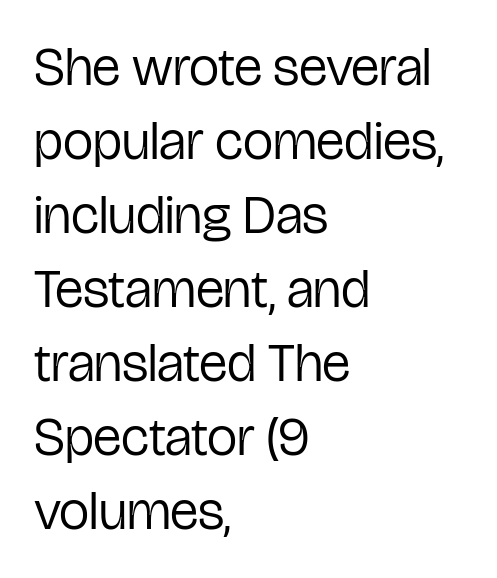
Q: Is the text bold? A: No.
Q: Is the text italic (slanted)? A: No, it is upright.
Q: Is the typeface a serif or a sans-serif typeface? A: Sans-serif.
Q: Is the text underlined? A: No.
Q: How is the paragraph aligned? A: Left-aligned.
Q: Is the spacing between letters normal or unusually wide? A: Normal.
Q: Is the spacing between lines tight, normal or loose? A: Normal.
Q: Width (condensed, normal, or wide)? A: Condensed.
Q: Stroke contrast? A: Low.
Q: x-height? A: Medium.
Q: Monospaced? A: No.
